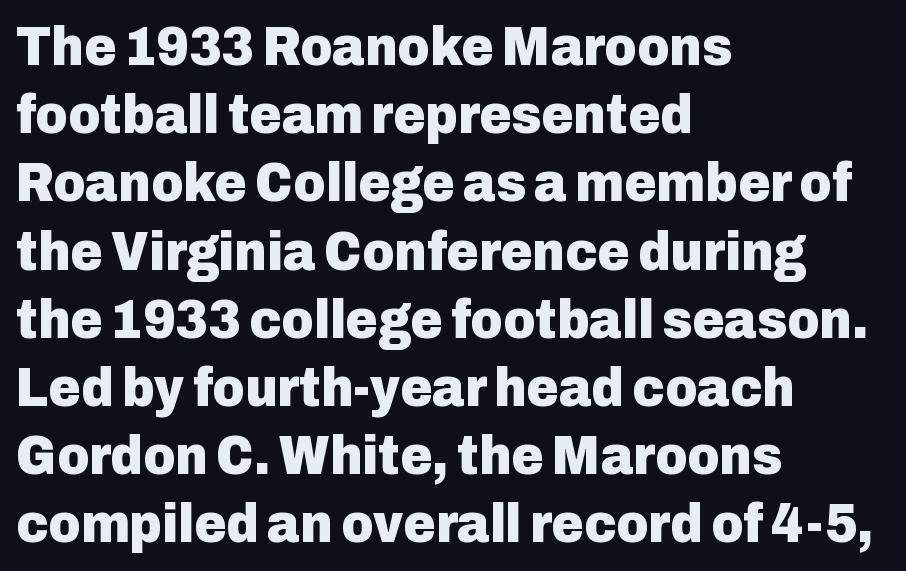
Weight: bold. The specimen reads as upright at a glance. You could not count columns in this text — the font is proportionally spaced. The gap between lines stays unmarked.
